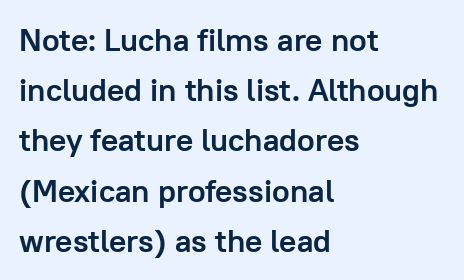
Q: Is the text bold? A: Yes.
Q: Is the text italic (slanted)? A: No, it is upright.
Q: Is the typeface a serif or a sans-serif typeface? A: Sans-serif.
Q: Is the text underlined? A: No.
Q: How is the paragraph aligned? A: Left-aligned.
Q: Is the spacing between letters normal or unusually wide? A: Normal.
Q: Is the spacing between lines tight, normal or loose? A: Normal.
Q: Width (condensed, normal, or wide)? A: Normal.
Q: Stroke contrast? A: Low.
Q: x-height? A: Medium.
Q: Monospaced? A: No.
